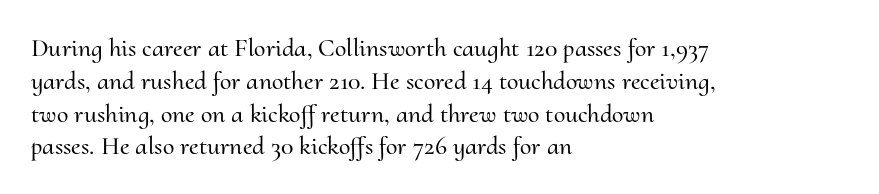
The image shows 26 px text type, upright; set left-aligned, normal line spacing (1.26x), normal letter spacing, not underlined.
